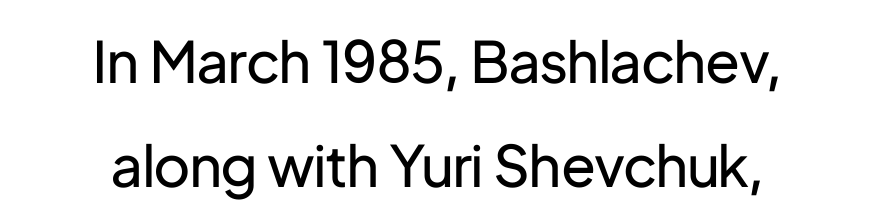
Q: Is the text bold? A: No.
Q: Is the text italic (slanted)? A: No, it is upright.
Q: Is the typeface a serif or a sans-serif typeface? A: Sans-serif.
Q: Is the text underlined? A: No.
Q: How is the paragraph aligned? A: Centered.
Q: Is the spacing between letters normal or unusually wide? A: Normal.
Q: Width (condensed, normal, or wide)? A: Normal.
Q: Stroke contrast? A: Low.
Q: x-height? A: Medium.
Q: Monospaced? A: No.
